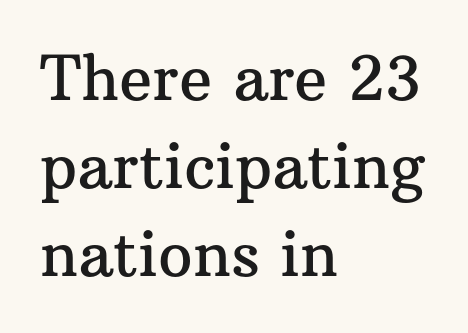
Note the varied advance widths — an 'i' is clearly narrower than an 'm'. Decoration check: the copy has no underline. Classification — serif. The type sits square on the baseline with zero lean.
